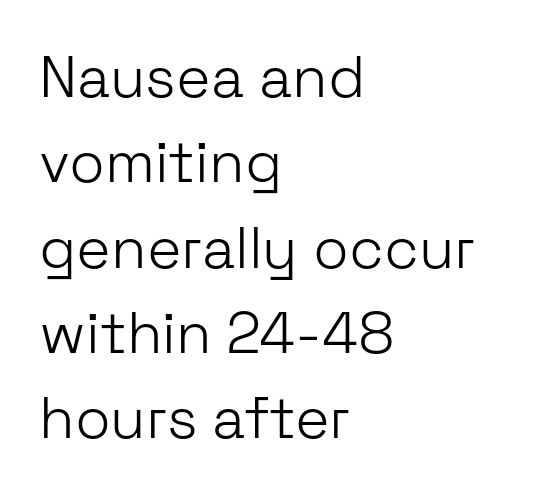
{"serif": "no", "italic": "no", "bold": "no", "weight": "light", "width": "normal", "stroke_contrast": "low", "x_height": "medium", "monospaced": "no", "underline": "no", "align": "left", "line_spacing": "normal", "line_spacing_ratio": 1.47, "letter_spacing": "normal", "letter_spacing_em": 0.0, "glyph_px": 58}
